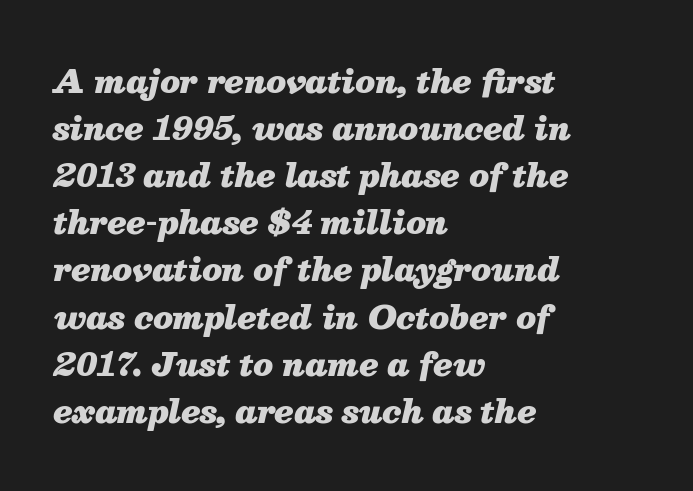
The image shows 31 px heavy type, italic (leaning right); set left-aligned, normal line spacing (1.52x), normal letter spacing, not underlined; medium stroke contrast and a medium x-height.
